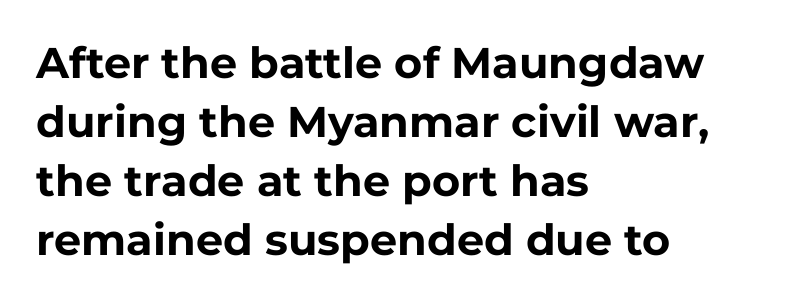
Q: Is the text bold? A: Yes.
Q: Is the text italic (slanted)? A: No, it is upright.
Q: Is the typeface a serif or a sans-serif typeface? A: Sans-serif.
Q: Is the text underlined? A: No.
Q: How is the paragraph aligned? A: Left-aligned.
Q: Is the spacing between letters normal or unusually wide? A: Normal.
Q: Is the spacing between lines tight, normal or loose? A: Normal.
Q: Width (condensed, normal, or wide)? A: Normal.
Q: Stroke contrast? A: Low.
Q: x-height? A: Medium.
Q: Monospaced? A: No.
